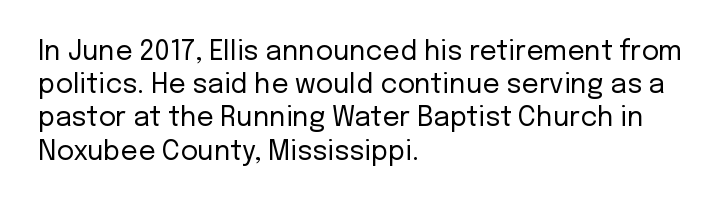
The zone under the glyphs is completely vacant. The passage is arranged the way most books set body copy — flush left. The type sits square on the baseline with zero lean. Weight: in the light-to-regular range. In terms of letterspacing, this is plain default setting.
